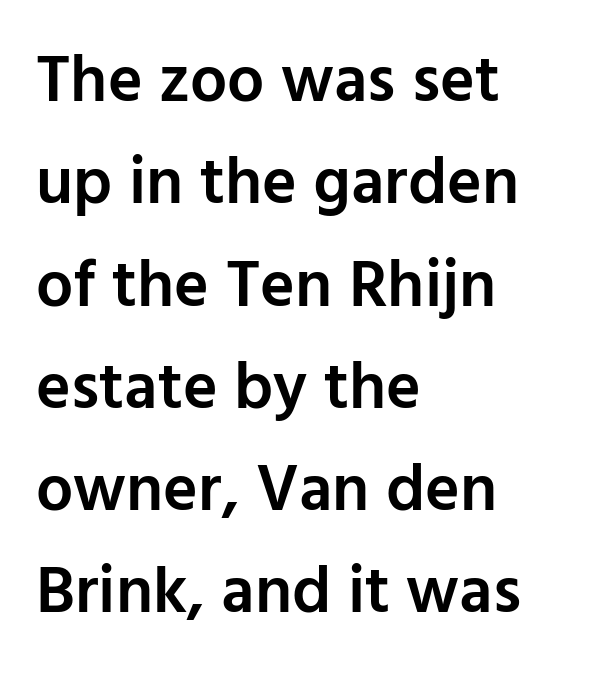
In CSS terms this would be text-align: left. Tracking here is standard; glyphs follow each other at the usual distance. Summary of vertical rhythm: regular, with standard interline spacing. Has an underline been added? It has not. These lines were composed using upright roman letters.
